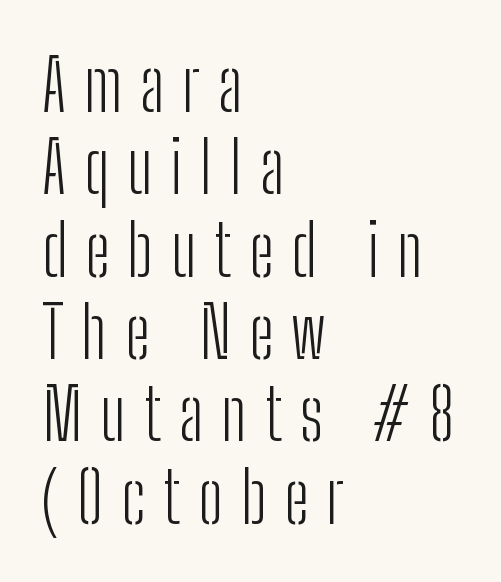
{"serif": "no", "italic": "no", "bold": "no", "weight": "light", "width": "condensed", "stroke_contrast": "low", "x_height": "medium", "monospaced": "no", "underline": "no", "align": "left", "line_spacing_ratio": 1.16, "letter_spacing": "wide", "letter_spacing_em": 0.25, "glyph_px": 71}
